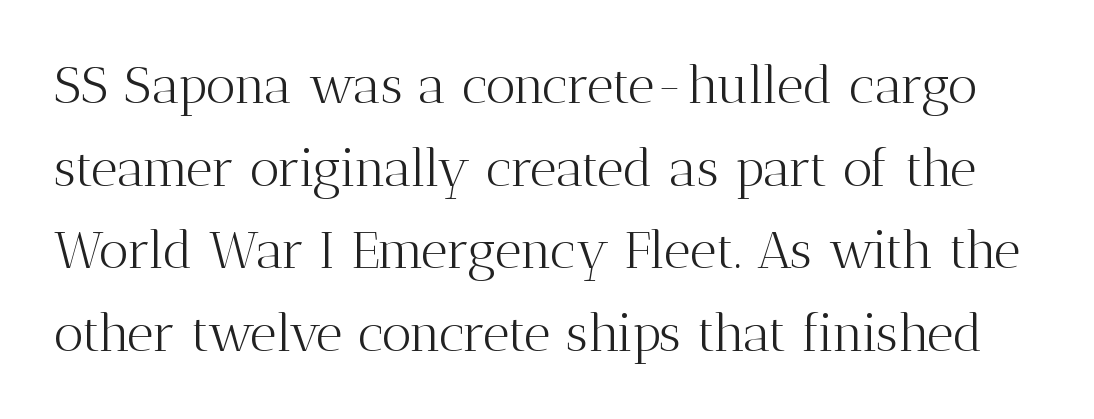
Q: Is the text bold? A: No.
Q: Is the text italic (slanted)? A: No, it is upright.
Q: Is the typeface a serif or a sans-serif typeface? A: Serif.
Q: Is the text underlined? A: No.
Q: Is the spacing between letters normal or unusually wide? A: Normal.
Q: Is the spacing between lines tight, normal or loose? A: Normal.
Q: Width (condensed, normal, or wide)? A: Normal.
Q: Stroke contrast? A: Medium.
Q: x-height? A: Medium.
Q: Monospaced? A: No.
